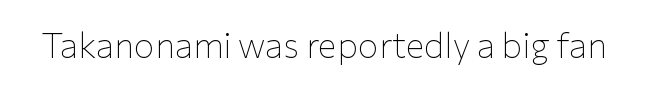
{"serif": "no", "italic": "no", "bold": "no", "weight": "thin", "width": "normal", "stroke_contrast": "low", "x_height": "medium", "monospaced": "no", "underline": "no", "letter_spacing": "normal", "letter_spacing_em": 0.0, "glyph_px": 35}
